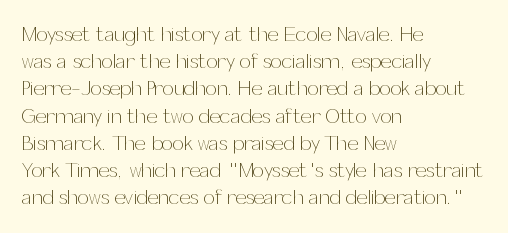
{"italic": "no", "bold": "no", "underline": "no", "align": "left", "line_spacing": "normal", "line_spacing_ratio": 1.36, "letter_spacing": "normal", "letter_spacing_em": 0.0, "glyph_px": 20}
